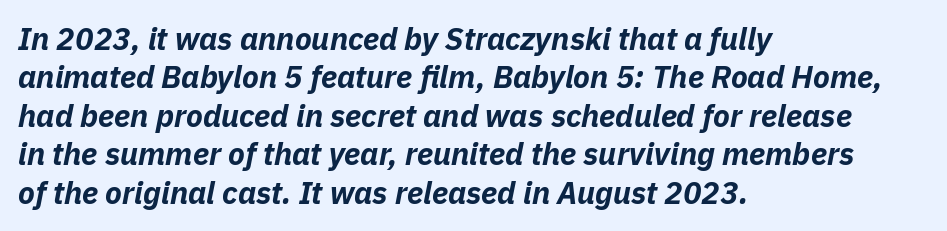
The image shows 31 px bold type, italic (leaning right); set left-aligned, line spacing 1.24x, normal letter spacing, not underlined; low stroke contrast and a medium x-height.
